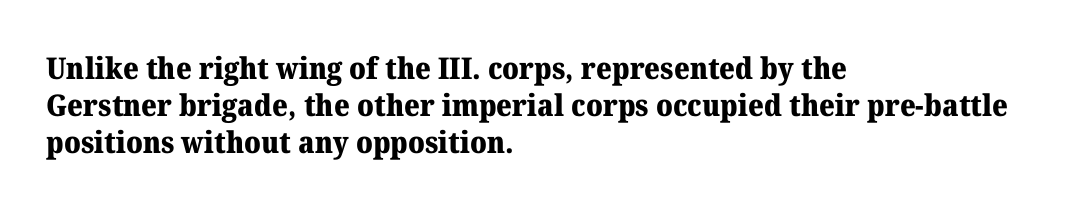
Students, note that the glyphs here touch the page at normal intervals. All the whitespace from short lines collects on the right. Vertical strokes here are truly vertical. The face used here is proportionally spaced, like ordinary book or web type. Weight check: bold — yes, fully.
